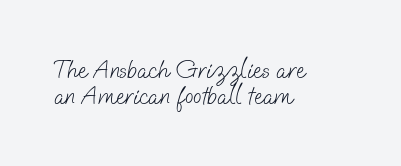
{"bold": "no", "underline": "no", "align": "left", "line_spacing": "tight", "line_spacing_ratio": 1.03, "letter_spacing": "normal", "letter_spacing_em": 0.0, "glyph_px": 25}
